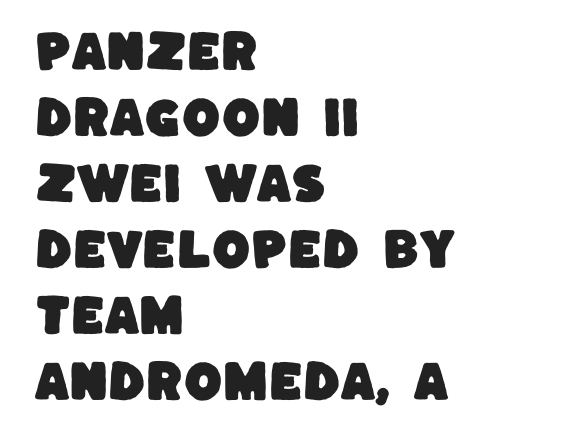
The image shows 44 px sans-serif type; set left-aligned, normal line spacing (1.5x), normal letter spacing, not underlined; low stroke contrast and a large x-height.
